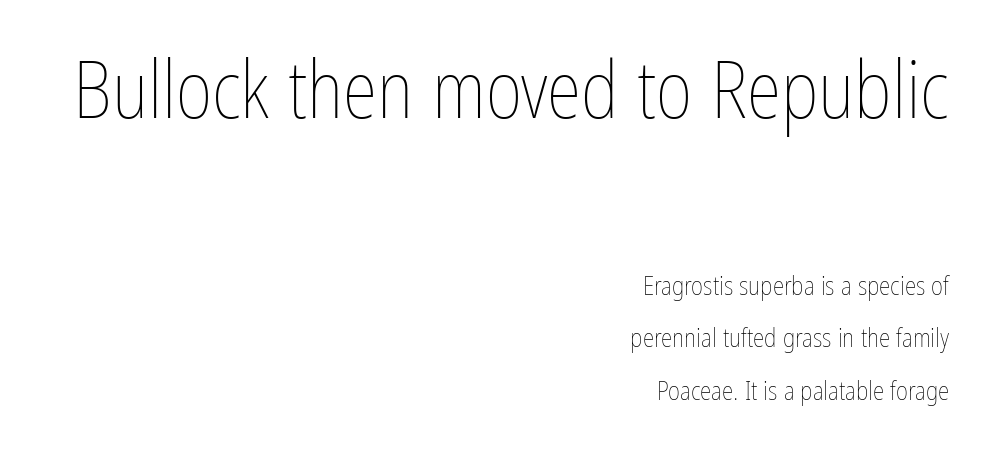
A bare baseline throughout the passage. The lettering holds an erect, upright posture throughout. Notice how the passage keeps a crisp vertical edge on the right only. A typesetter would call this proportional, since set widths differ per character. The strokes are not fattened; the text isn't bold. The rendering shrinks the type as you move from the upper chunk to the lower.
